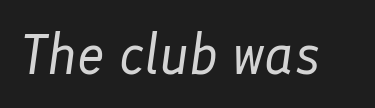
The image shows 56 px regular-weight type, italic (leaning right); set normal letter spacing, not underlined; low stroke contrast and a medium x-height.
